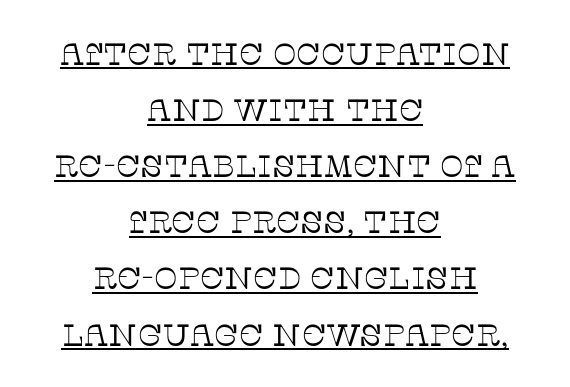
The image shows 31 px thin serif type, upright; set centered, line spacing 1.81x, normal letter spacing, underlined; low stroke contrast and a large x-height.
